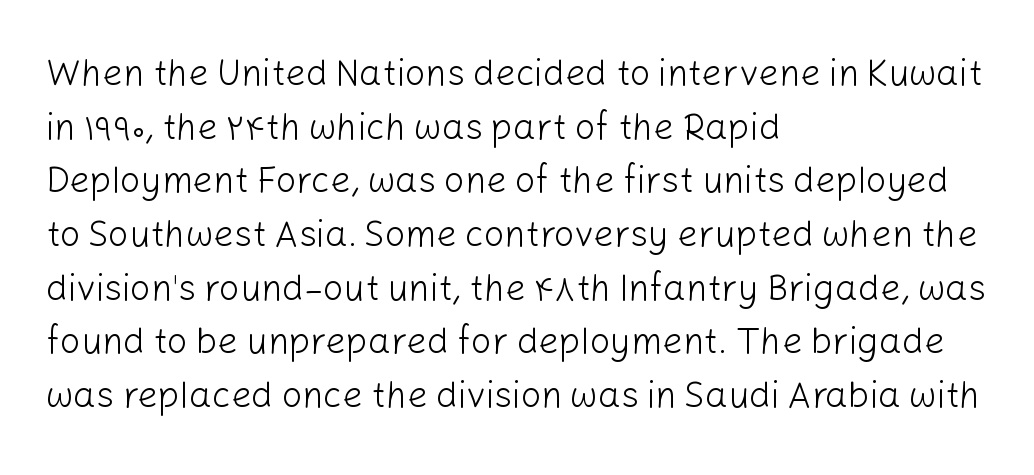
{"serif": "no", "italic": "no", "bold": "no", "weight": "light", "width": "normal", "stroke_contrast": "low", "x_height": "medium", "monospaced": "no", "underline": "no", "align": "left", "line_spacing": "normal", "line_spacing_ratio": 1.49, "letter_spacing": "normal", "letter_spacing_em": 0.0, "glyph_px": 36}
